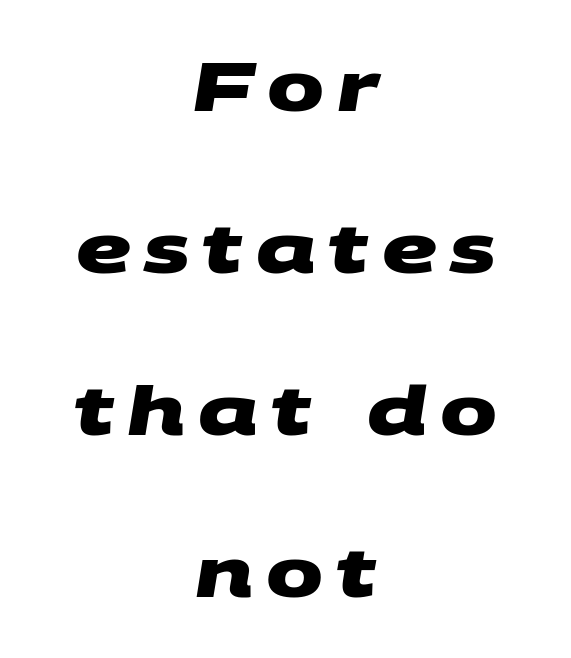
The image shows 68 px heavy, wide sans-serif type; set centered, loose line spacing (2.38x), not underlined; medium stroke contrast and a large x-height.
